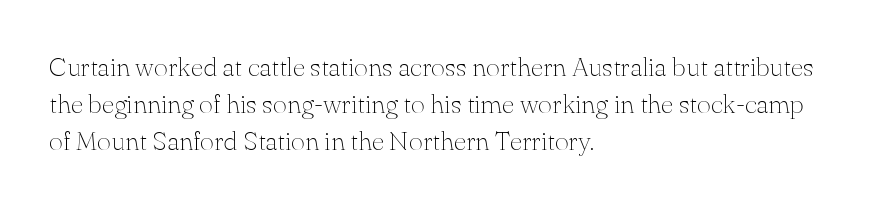
{"italic": "no", "bold": "no", "underline": "no", "align": "left", "line_spacing": "normal", "line_spacing_ratio": 1.37, "letter_spacing": "normal", "letter_spacing_em": 0.0, "glyph_px": 27}
